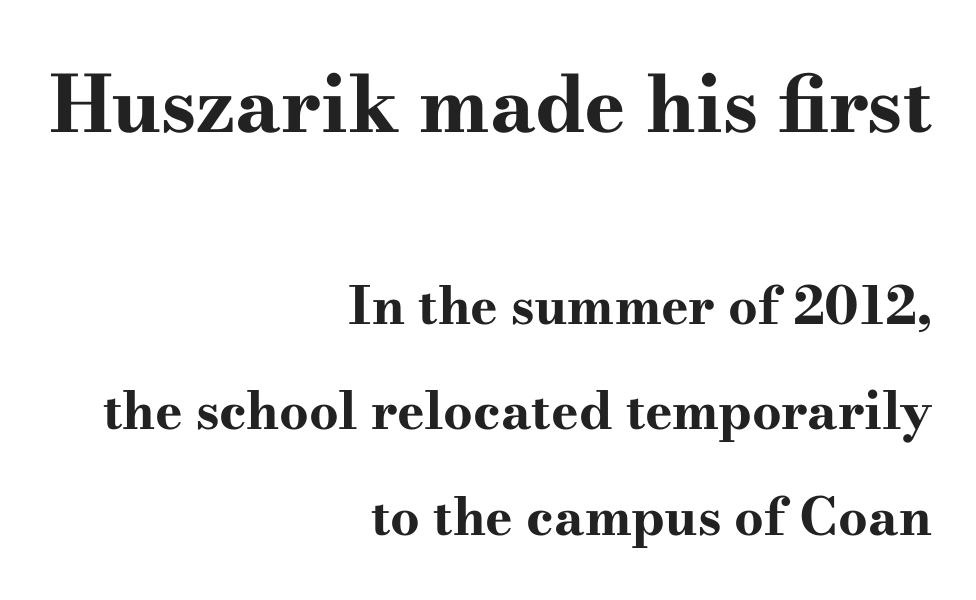
The image shows 78 px bold, wide serif type, upright; set right-aligned, loose line spacing (2.03x), normal letter spacing, not underlined; the first (top) block is 1.5x larger; high stroke contrast and a small x-height.
